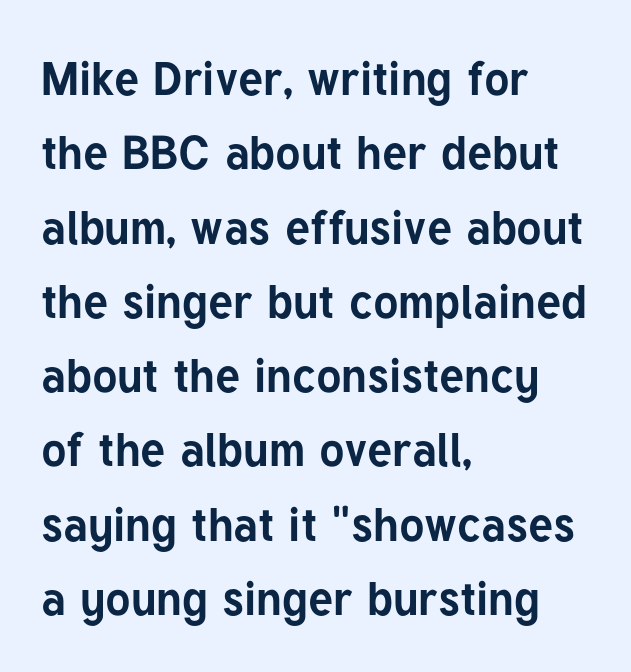
{"serif": "no", "italic": "no", "bold": "yes", "weight": "bold", "width": "normal", "stroke_contrast": "low", "x_height": "medium", "monospaced": "no", "underline": "no", "align": "left", "line_spacing": "normal", "line_spacing_ratio": 1.58, "letter_spacing": "normal", "letter_spacing_em": 0.0, "glyph_px": 47}
